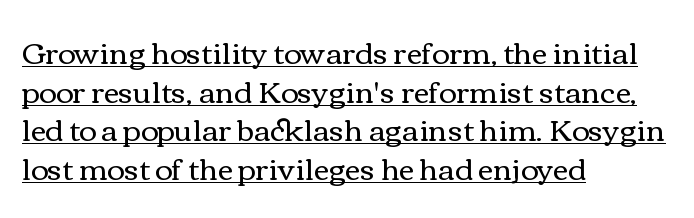
Q: Is the text bold? A: No.
Q: Is the text italic (slanted)? A: No, it is upright.
Q: Is the text underlined? A: Yes.
Q: How is the paragraph aligned? A: Left-aligned.
Q: Is the spacing between letters normal or unusually wide? A: Normal.
Q: Is the spacing between lines tight, normal or loose? A: Normal.
Q: Width (condensed, normal, or wide)? A: Wide.
Q: x-height? A: Medium.
Q: Monospaced? A: No.
